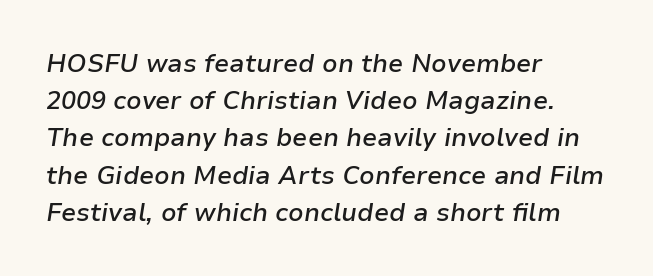
Q: Is the text bold? A: Semi-bold.
Q: Is the text italic (slanted)? A: Yes, it leans right by about 9 degrees.
Q: Is the text underlined? A: No.
Q: How is the paragraph aligned? A: Left-aligned.
Q: Is the spacing between letters normal or unusually wide? A: Normal.
Q: Is the spacing between lines tight, normal or loose? A: Normal.
